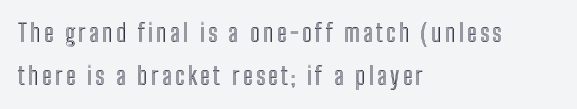
The lettering holds an erect, upright posture throughout. Underlining? Definitely not there. Casual observation: everything's shoved over to the left.
